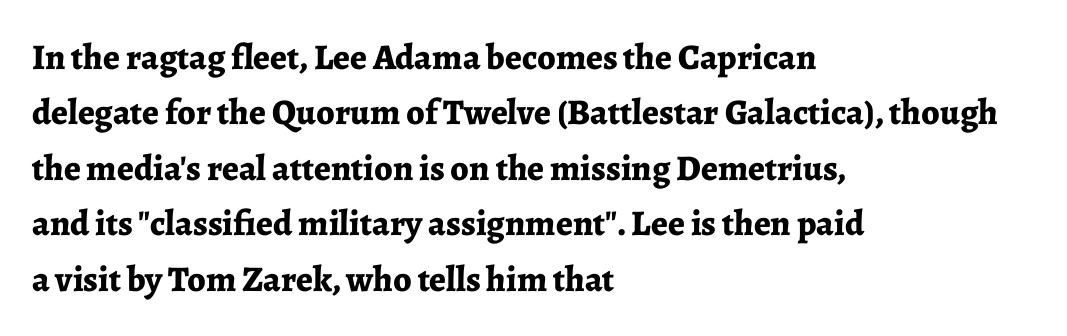
{"serif": "yes", "italic": "no", "bold": "yes", "weight": "bold", "width": "normal", "stroke_contrast": "low", "x_height": "medium", "monospaced": "no", "underline": "no", "align": "left", "line_spacing": "normal", "line_spacing_ratio": 1.54, "letter_spacing": "normal", "letter_spacing_em": 0.0, "glyph_px": 36}
